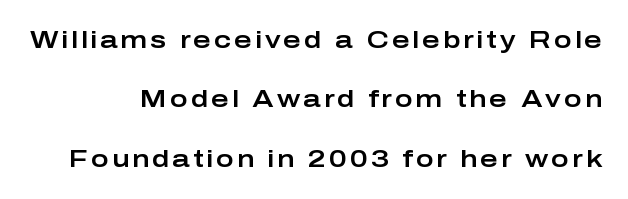
Q: Is the text italic (slanted)? A: No, it is upright.
Q: Is the text underlined? A: No.
Q: Is the spacing between lines tight, normal or loose? A: Loose.
